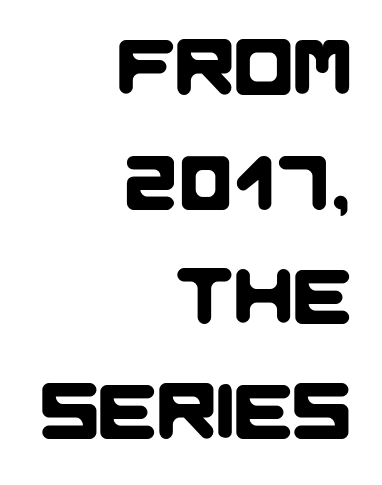
The image shows 78 px sans-serif type; set right-aligned, normal line spacing (1.47x), normal letter spacing, not underlined; low stroke contrast and a large x-height.
